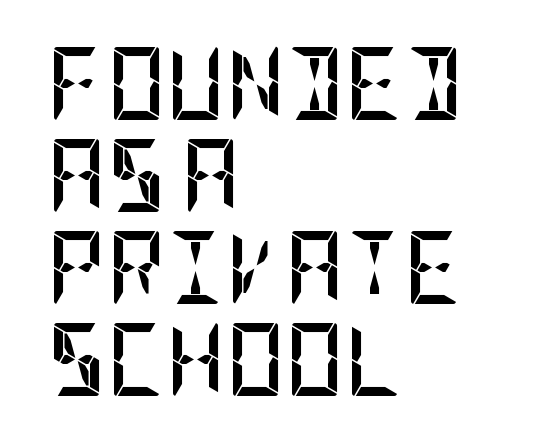
{"serif": "no", "italic": "no", "bold": "yes", "weight": "semibold", "width": "condensed", "stroke_contrast": "low", "x_height": "large", "underline": "no", "align": "left", "line_spacing": "normal", "line_spacing_ratio": 1.26, "letter_spacing": "normal", "letter_spacing_em": 0.0, "glyph_px": 73}
